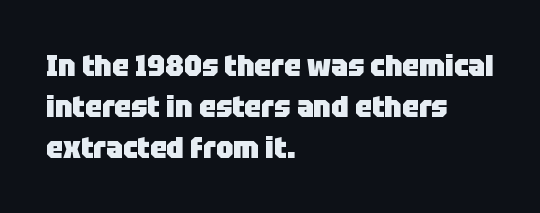
{"serif": "no", "italic": "no", "bold": "yes", "weight": "heavy", "width": "normal", "stroke_contrast": "low", "x_height": "large", "monospaced": "no", "underline": "no", "align": "left", "line_spacing": "normal", "line_spacing_ratio": 1.36, "letter_spacing": "normal", "letter_spacing_em": 0.0, "glyph_px": 30}
